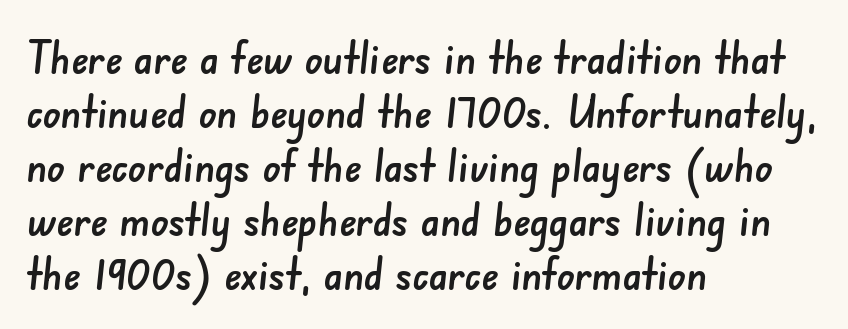
The image shows 45 px sans-serif type; set left-aligned, line spacing 1.2x, normal letter spacing, not underlined; low stroke contrast and a small x-height.
